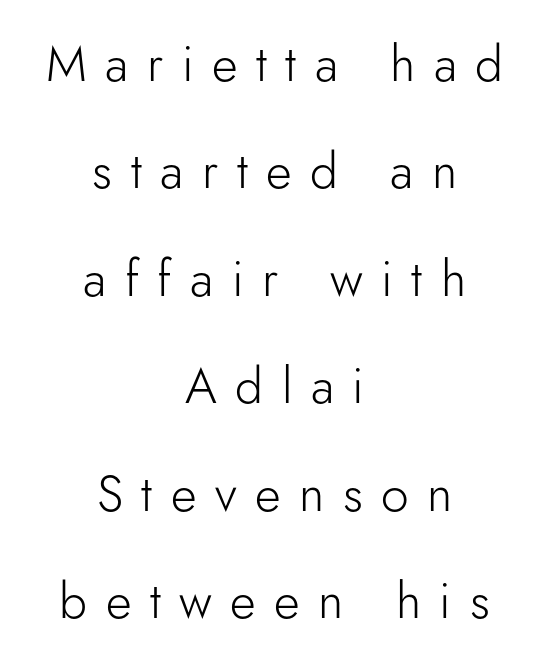
Q: Is the text bold? A: No.
Q: Is the text italic (slanted)? A: No, it is upright.
Q: Is the typeface a serif or a sans-serif typeface? A: Sans-serif.
Q: Is the text underlined? A: No.
Q: How is the paragraph aligned? A: Centered.
Q: Is the spacing between letters normal or unusually wide? A: Unusually wide.
Q: Is the spacing between lines tight, normal or loose? A: Loose.
Q: Width (condensed, normal, or wide)? A: Normal.
Q: Stroke contrast? A: Low.
Q: x-height? A: Small.
Q: Monospaced? A: No.
